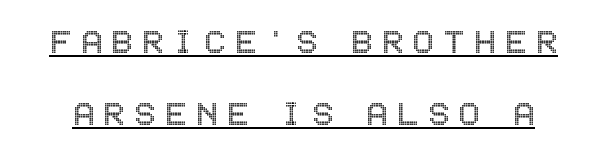
The image shows 40 px condensed type, upright; set line spacing 1.8x, unusually wide letter spacing (+0.23 em), underlined; a large x-height.
